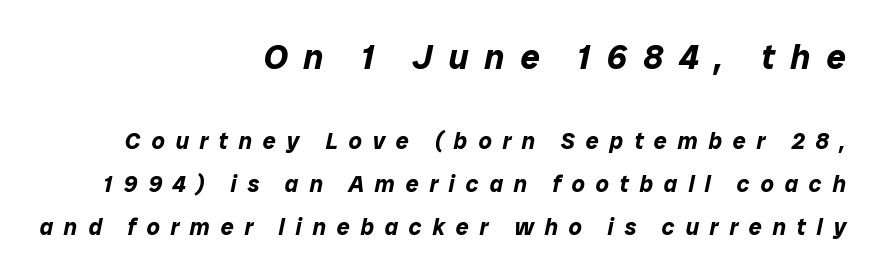
{"italic": "yes", "lean": "right", "slant_degrees": 12, "bold": "yes", "weight": "bold", "width": "normal", "stroke_contrast": "low", "x_height": "medium", "monospaced": "no", "underline": "no", "align": "right", "line_spacing_ratio": 1.87, "letter_spacing": "wide", "letter_spacing_em": 0.47, "larger_block": "first", "size_ratio": 1.48, "glyph_px": 34}
